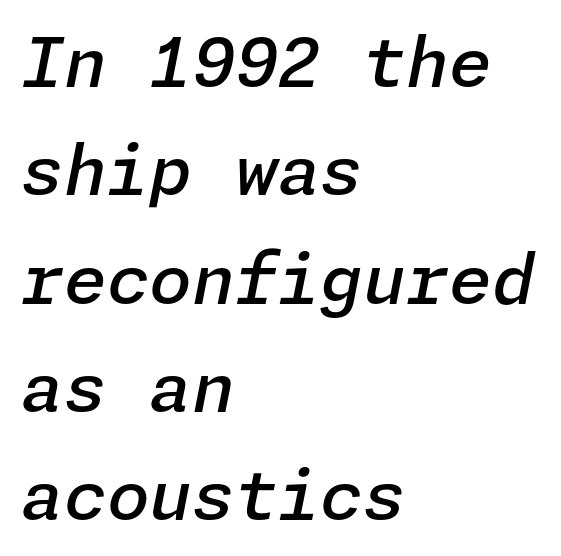
{"italic": "yes", "lean": "right", "slant_degrees": 11, "bold": "semi", "weight": "semibold", "width": "normal", "stroke_contrast": "low", "x_height": "medium", "underline": "no", "align": "left", "line_spacing": "normal", "line_spacing_ratio": 1.57, "letter_spacing": "normal", "letter_spacing_em": 0.0, "glyph_px": 69}
